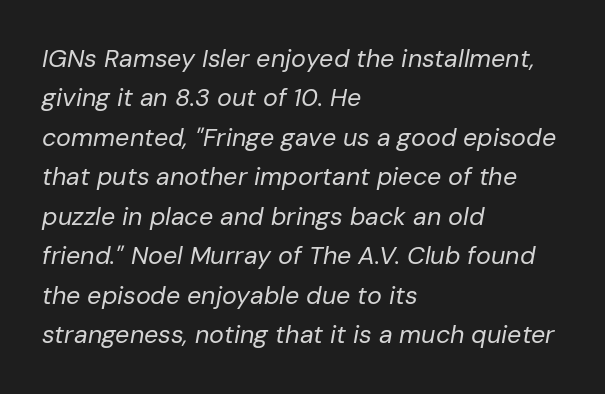
Is the block centered? No — it sits flush against the left margin. This sample uses plain, unmodified letter spacing. The axis of the letterforms is tilted away from vertical. Descender tails drop into unmarked territory.
